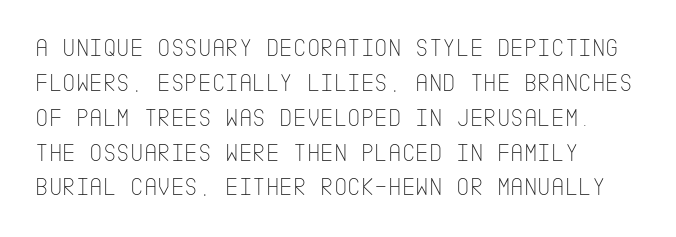
{"italic": "no", "bold": "no", "underline": "no", "align": "left", "line_spacing": "normal", "line_spacing_ratio": 1.34, "letter_spacing": "normal", "letter_spacing_em": 0.0, "glyph_px": 26}
